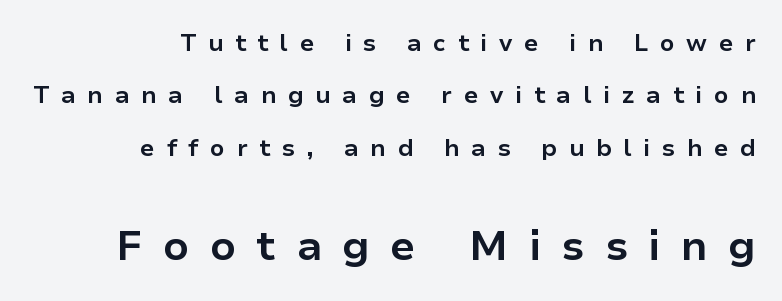
Q: Is the text bold? A: Yes.
Q: Is the text italic (slanted)? A: No, it is upright.
Q: Is the typeface a serif or a sans-serif typeface? A: Sans-serif.
Q: Is the text underlined? A: No.
Q: How is the paragraph aligned? A: Right-aligned.
Q: Is the spacing between letters normal or unusually wide? A: Unusually wide.
Q: Is the spacing between lines tight, normal or loose? A: Loose.
Q: Which block of text is set in a larger size, the first (top) or the second (bottom)? A: The second (bottom) one.
Q: Width (condensed, normal, or wide)? A: Normal.
Q: Stroke contrast? A: Low.
Q: x-height? A: Medium.
Q: Monospaced? A: No.
